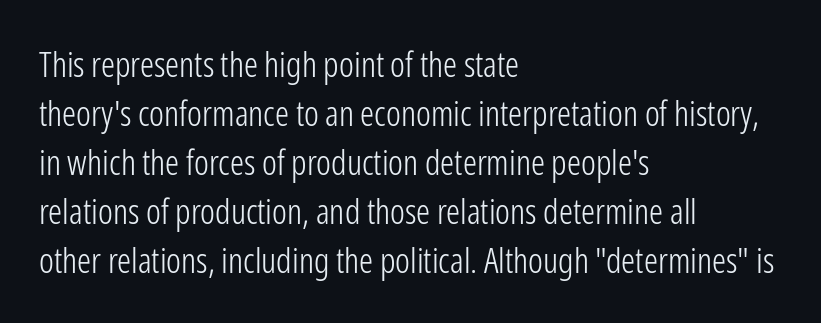
The image shows 35 px light, condensed sans-serif type, upright; set left-aligned, normal line spacing (1.4x), normal letter spacing, not underlined; low stroke contrast and a medium x-height.
